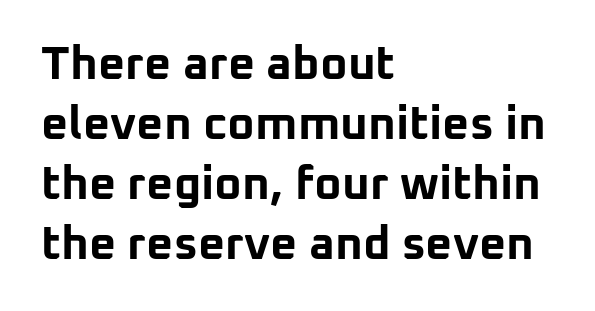
{"serif": "no", "italic": "no", "bold": "yes", "weight": "bold", "width": "normal", "stroke_contrast": "low", "x_height": "medium", "monospaced": "no", "underline": "no", "align": "left", "line_spacing": "normal", "line_spacing_ratio": 1.28, "letter_spacing": "normal", "letter_spacing_em": 0.0, "glyph_px": 47}
